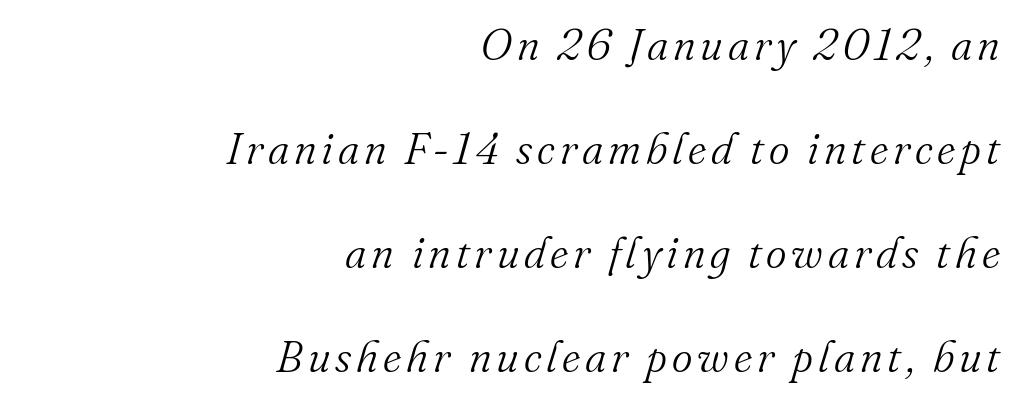
The image shows 44 px light serif type, italic (leaning right); set right-aligned, loose line spacing (2.36x), not underlined; medium stroke contrast and a small x-height.
